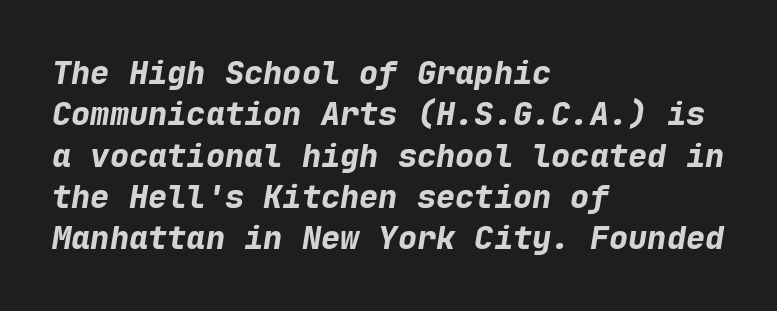
{"italic": "yes", "lean": "right", "slant_degrees": 9, "bold": "yes", "weight": "bold", "width": "normal", "stroke_contrast": "low", "x_height": "medium", "monospaced": "yes", "underline": "no", "align": "left", "line_spacing": "normal", "line_spacing_ratio": 1.29, "letter_spacing": "normal", "letter_spacing_em": 0.0, "glyph_px": 32}
